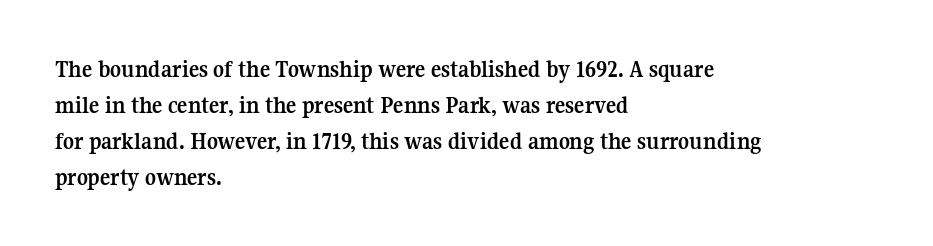
{"italic": "no", "bold": "yes", "underline": "no", "align": "left", "line_spacing": "normal", "line_spacing_ratio": 1.5, "letter_spacing": "normal", "letter_spacing_em": 0.0, "glyph_px": 24}
